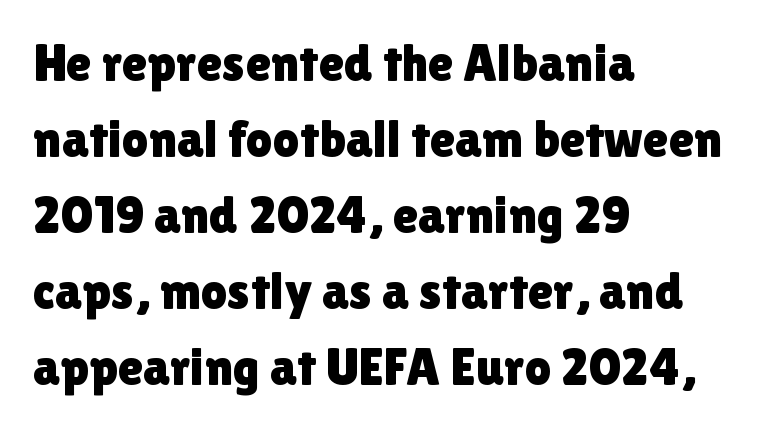
{"serif": "no", "italic": "no", "width": "normal", "stroke_contrast": "low", "x_height": "medium", "monospaced": "no", "underline": "no", "align": "left", "line_spacing": "normal", "line_spacing_ratio": 1.46, "letter_spacing": "normal", "letter_spacing_em": 0.0, "glyph_px": 52}
